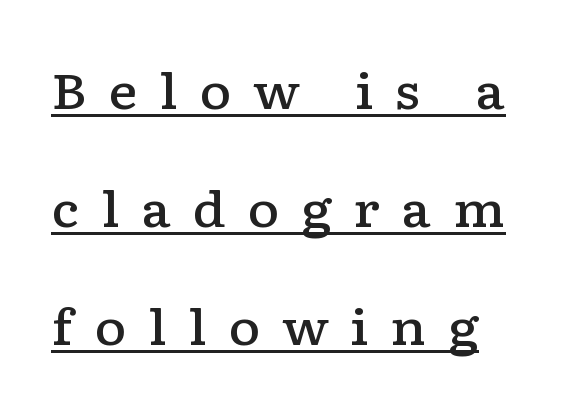
This sample has the flowing, uneven cadence of proportional lettering. Slightly chunky letters — semibold, I'd say, not full bold. Is the letter spacing exaggerated? Yes — the characters are pushed far apart. This sample carries an underscore along the baseline area. Check where the strokes stop: tiny serifs finish them off. The vertical gap from one line to the next is large.
